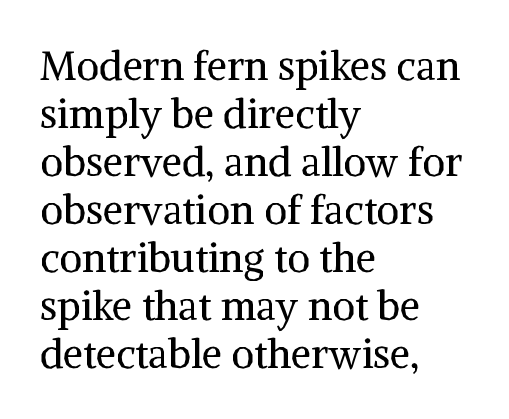
Q: Is the text bold? A: No.
Q: Is the text italic (slanted)? A: No, it is upright.
Q: Is the typeface a serif or a sans-serif typeface? A: Serif.
Q: Is the text underlined? A: No.
Q: How is the paragraph aligned? A: Left-aligned.
Q: Is the spacing between letters normal or unusually wide? A: Normal.
Q: Width (condensed, normal, or wide)? A: Normal.
Q: Stroke contrast? A: Medium.
Q: x-height? A: Medium.
Q: Monospaced? A: No.
